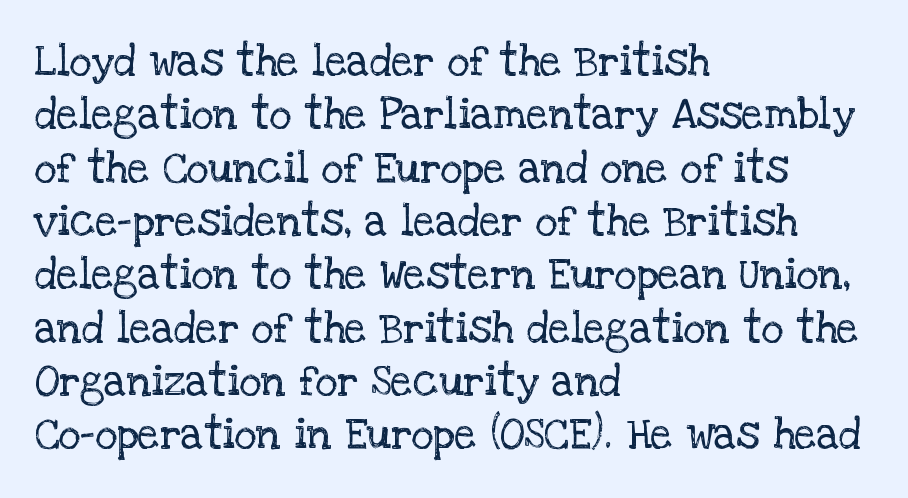
The image shows 43 px regular-weight serif type, upright; set left-aligned, line spacing 1.24x, normal letter spacing, not underlined; low stroke contrast and a large x-height.
